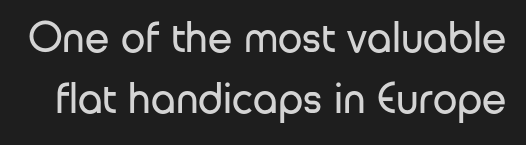
Q: Is the text bold? A: No.
Q: Is the text italic (slanted)? A: No, it is upright.
Q: Is the typeface a serif or a sans-serif typeface? A: Sans-serif.
Q: Is the text underlined? A: No.
Q: Is the spacing between letters normal or unusually wide? A: Normal.
Q: Is the spacing between lines tight, normal or loose? A: Normal.
Q: Width (condensed, normal, or wide)? A: Normal.
Q: Stroke contrast? A: Low.
Q: x-height? A: Medium.
Q: Monospaced? A: No.
